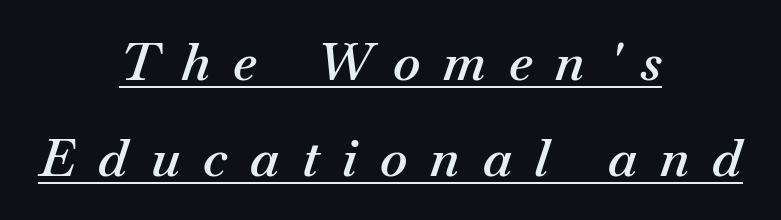
Q: Is the text bold? A: Semi-bold.
Q: Is the text italic (slanted)? A: Yes, it leans right by about 18 degrees.
Q: Is the text underlined? A: Yes.
Q: How is the paragraph aligned? A: Centered.
Q: Is the spacing between letters normal or unusually wide? A: Unusually wide.
Q: Width (condensed, normal, or wide)? A: Normal.
Q: Stroke contrast? A: Medium.
Q: x-height? A: Small.
Q: Monospaced? A: No.
